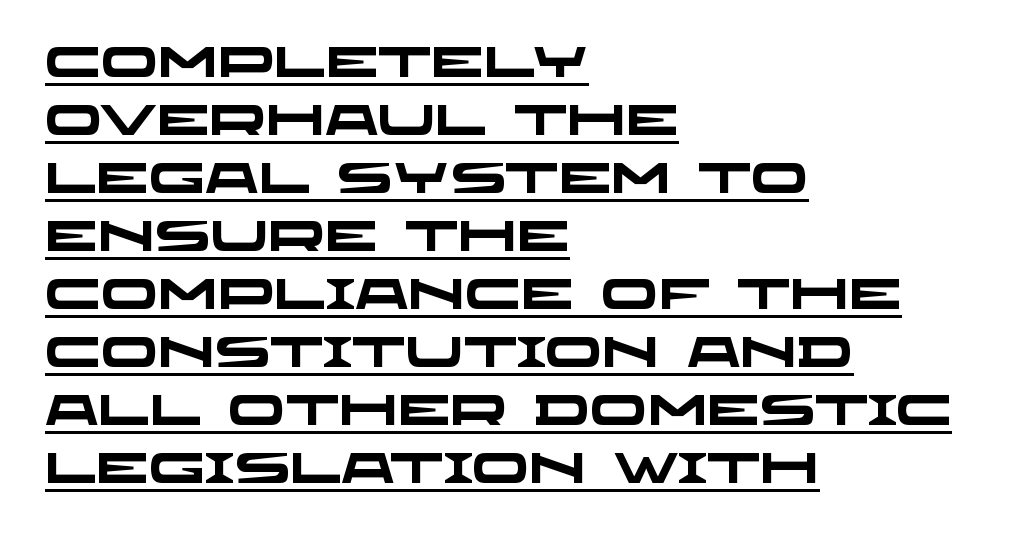
Q: Is the text bold? A: Yes.
Q: Is the typeface a serif or a sans-serif typeface? A: Sans-serif.
Q: Is the text underlined? A: Yes.
Q: How is the paragraph aligned? A: Left-aligned.
Q: Is the spacing between letters normal or unusually wide? A: Normal.
Q: Is the spacing between lines tight, normal or loose? A: Normal.
Q: Width (condensed, normal, or wide)? A: Wide.
Q: Stroke contrast? A: Low.
Q: x-height? A: Large.
Q: Monospaced? A: No.
